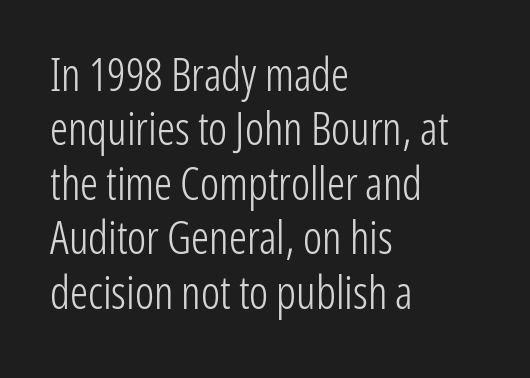
{"serif": "no", "italic": "no", "bold": "no", "weight": "light", "width": "condensed", "stroke_contrast": "low", "x_height": "medium", "monospaced": "no", "underline": "no", "align": "left", "line_spacing_ratio": 1.21, "letter_spacing": "normal", "letter_spacing_em": 0.0, "glyph_px": 45}
